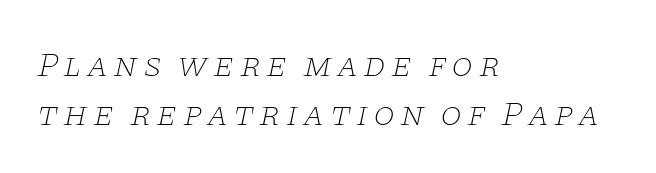
Q: Is the text bold? A: No.
Q: Is the text italic (slanted)? A: Yes, it leans right by about 11 degrees.
Q: Is the typeface a serif or a sans-serif typeface? A: Serif.
Q: Is the text underlined? A: No.
Q: How is the paragraph aligned? A: Left-aligned.
Q: Is the spacing between lines tight, normal or loose? A: Normal.
Q: Width (condensed, normal, or wide)? A: Wide.
Q: Stroke contrast? A: Low.
Q: x-height? A: Large.
Q: Monospaced? A: No.
